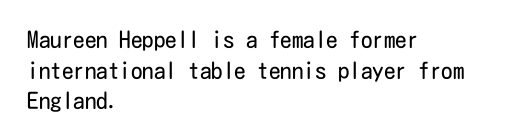
Vertical spacing — default. The text block is weighted toward the left margin, trailing off unevenly rightward. The baseline area is clear. These lines keep a tight, regular rhythm from letter to letter. No extra ink here — the face is not bold.
